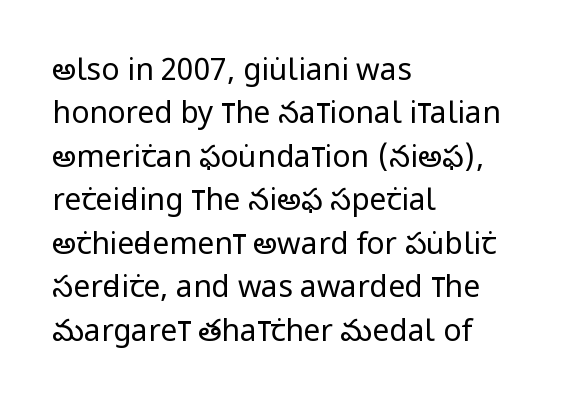
The paragraph has a hard left edge and a soft right edge. In terms of posture, this sample is upright. The leading is moderate, giving the passage an even texture. Check under the words: just untouched page. The face used here is rendered with its standard letterfit. Is this a heavy cut? Hardly; it is regular or lighter.
